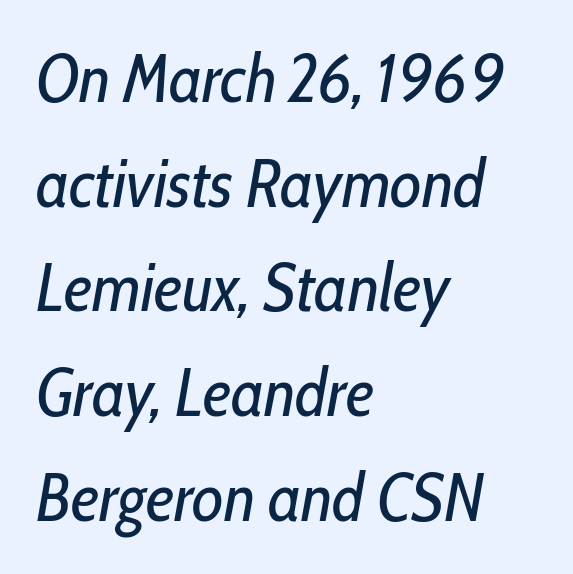
The image shows 68 px regular-weight, condensed type, italic (leaning right); set left-aligned, normal line spacing (1.54x), normal letter spacing, not underlined; low stroke contrast and a medium x-height.
